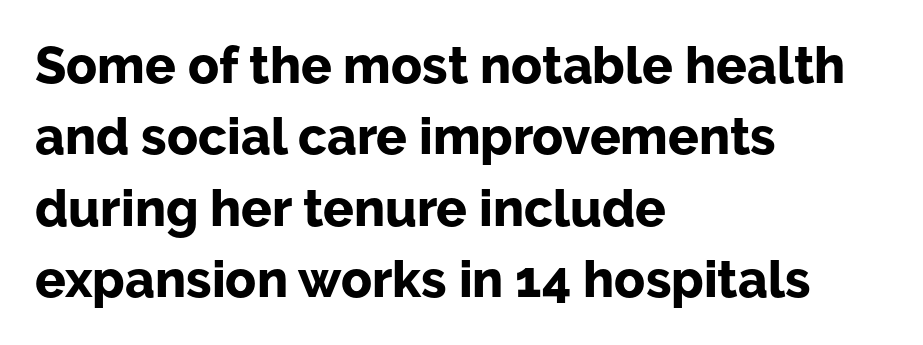
{"serif": "no", "italic": "no", "bold": "yes", "weight": "bold", "width": "normal", "stroke_contrast": "low", "x_height": "medium", "monospaced": "no", "underline": "no", "align": "left", "line_spacing": "normal", "line_spacing_ratio": 1.4, "letter_spacing": "normal", "letter_spacing_em": 0.0, "glyph_px": 51}
